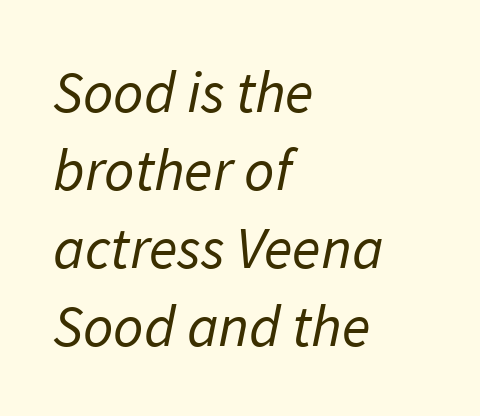
Q: Is the text bold? A: No.
Q: Is the typeface a serif or a sans-serif typeface? A: Sans-serif.
Q: Is the text underlined? A: No.
Q: How is the paragraph aligned? A: Left-aligned.
Q: Is the spacing between letters normal or unusually wide? A: Normal.
Q: Is the spacing between lines tight, normal or loose? A: Normal.
Q: Width (condensed, normal, or wide)? A: Normal.
Q: Stroke contrast? A: Low.
Q: x-height? A: Medium.
Q: Monospaced? A: No.
